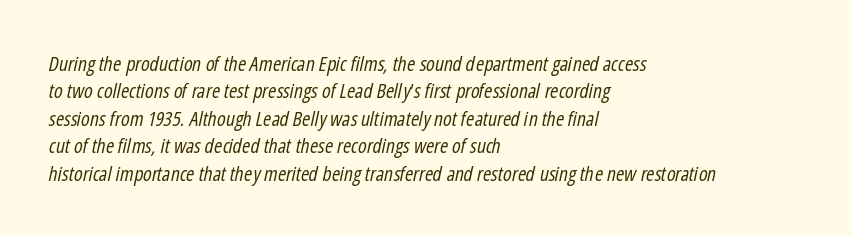
{"italic": "yes", "lean": "right", "slant_degrees": 12, "bold": "no", "underline": "no", "align": "left", "line_spacing": "normal", "line_spacing_ratio": 1.37, "letter_spacing": "normal", "letter_spacing_em": 0.0, "glyph_px": 20}
